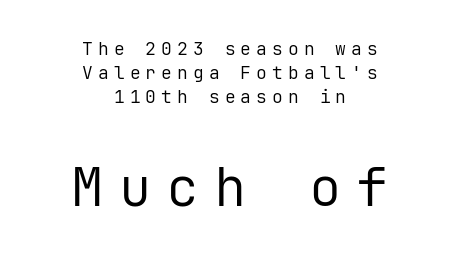
{"serif": "no", "italic": "no", "bold": "no", "weight": "regular", "width": "normal", "stroke_contrast": "low", "x_height": "medium", "monospaced": "yes", "underline": "no", "align": "center", "line_spacing": "normal", "line_spacing_ratio": 1.32, "letter_spacing": "wide", "letter_spacing_em": 0.28, "larger_block": "second", "size_ratio": 3.0, "glyph_px": 54}
